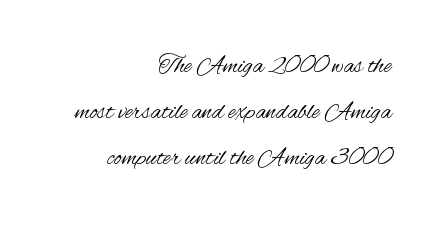
Q: Is the text bold? A: No.
Q: Is the text italic (slanted)? A: Yes.
Q: Is the text underlined? A: No.
Q: How is the paragraph aligned? A: Right-aligned.
Q: Is the spacing between letters normal or unusually wide? A: Normal.
